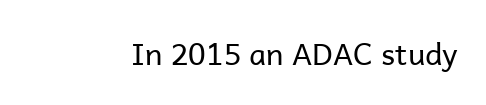
The image shows 30 px regular-weight sans-serif type, upright; set normal letter spacing, not underlined; low stroke contrast and a medium x-height.
